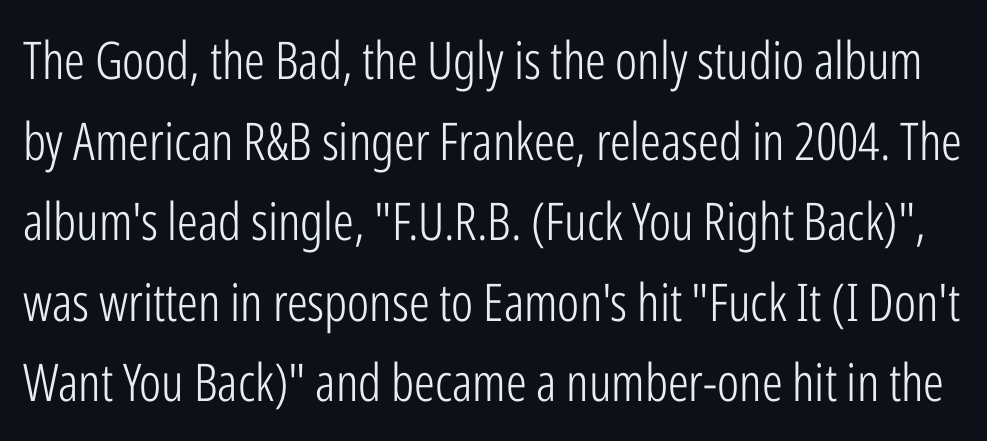
{"serif": "no", "italic": "no", "bold": "no", "weight": "light", "width": "condensed", "stroke_contrast": "low", "x_height": "medium", "monospaced": "no", "underline": "no", "line_spacing": "normal", "line_spacing_ratio": 1.55, "letter_spacing": "normal", "letter_spacing_em": 0.0, "glyph_px": 52}
